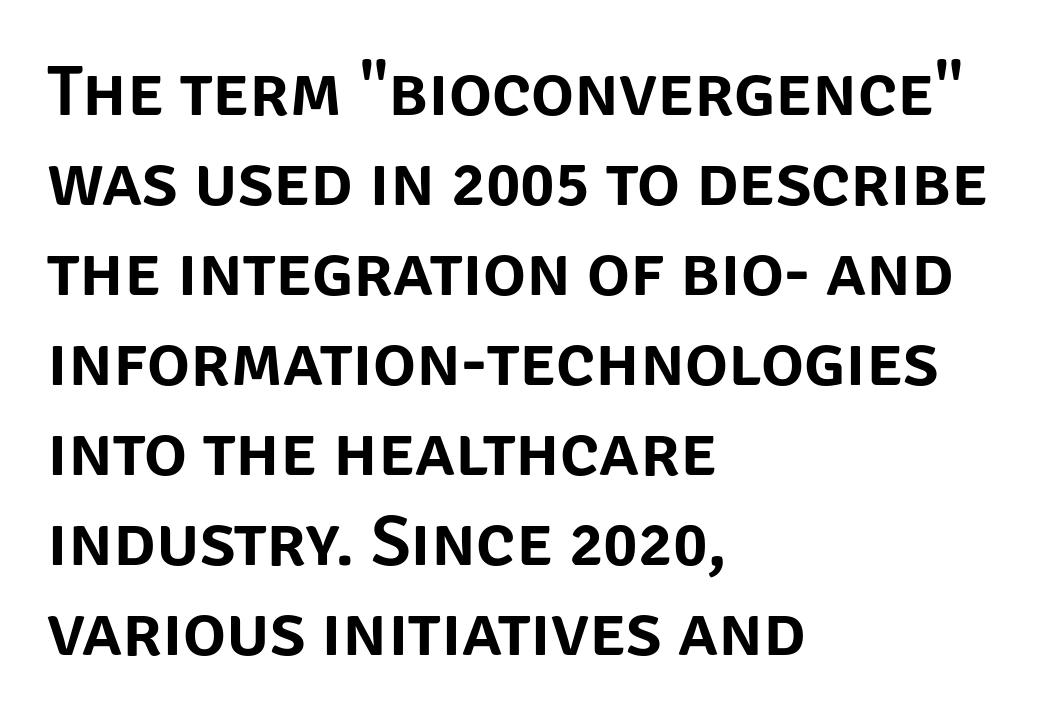
The image shows 72 px sans-serif type, upright; set left-aligned, normal line spacing (1.25x), normal letter spacing, not underlined; low stroke contrast and a large x-height.
